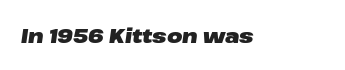
The area under the type is left untouched. The tracking reads as untouched default to a designer's eye. There's an unmistakable incline to the writing here. Each glyph is drawn with heavy, bold strokes.
